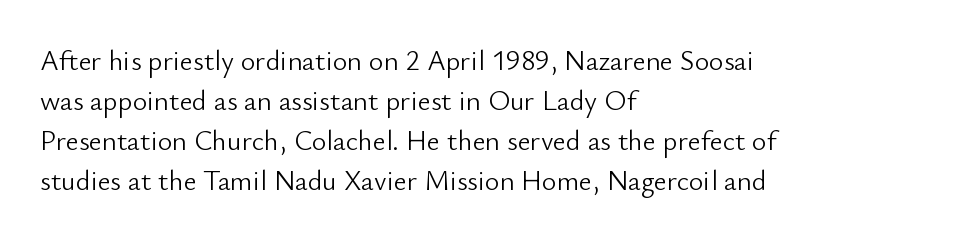
Observe the ordinary spacing: letters are neighbours, not strangers. This is the regular roman posture of the typeface. The letterforms sit at book weight or below. Descenders are the only things crossing below the line. Looks like regular typesetting: each glyph gets only the width it needs.
